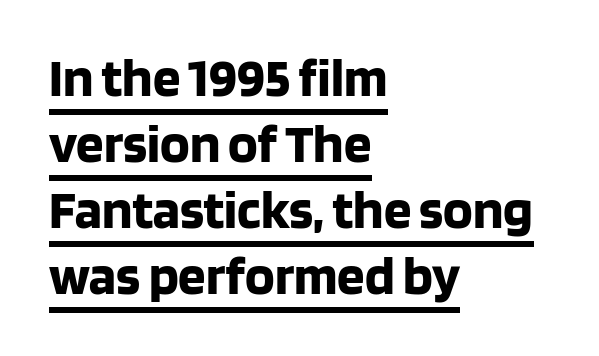
Leftover space on each line is placed entirely after the last word. You can see a thin bar hugging the bottom of the glyphs. Serif or sans? Sans — the stroke terminals are bare. The rendering uses a bold face; every stroke is thick and dark. The lettering holds an erect, upright posture throughout. This rendering leaves character spacing at its baseline value.
